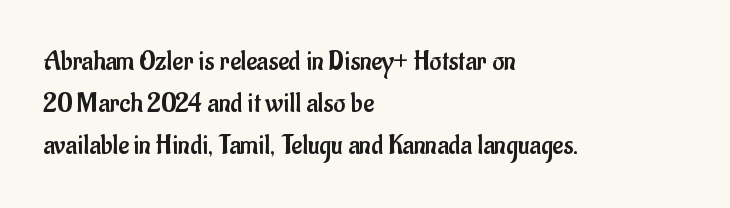
Q: Is the text bold? A: No.
Q: Is the text italic (slanted)? A: No, it is upright.
Q: Is the typeface a serif or a sans-serif typeface? A: Sans-serif.
Q: Is the text underlined? A: No.
Q: How is the paragraph aligned? A: Left-aligned.
Q: Is the spacing between letters normal or unusually wide? A: Normal.
Q: Is the spacing between lines tight, normal or loose? A: Normal.
Q: Width (condensed, normal, or wide)? A: Condensed.
Q: Stroke contrast? A: Low.
Q: x-height? A: Small.
Q: Monospaced? A: No.
